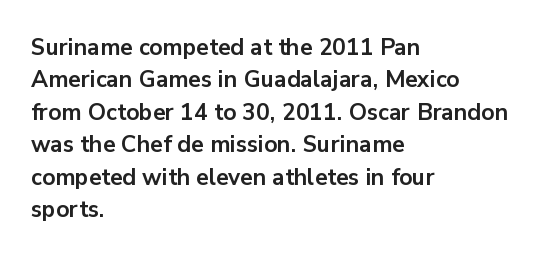
Q: Is the text bold? A: Yes.
Q: Is the text italic (slanted)? A: No, it is upright.
Q: Is the text underlined? A: No.
Q: How is the paragraph aligned? A: Left-aligned.
Q: Is the spacing between letters normal or unusually wide? A: Normal.
Q: Is the spacing between lines tight, normal or loose? A: Normal.
